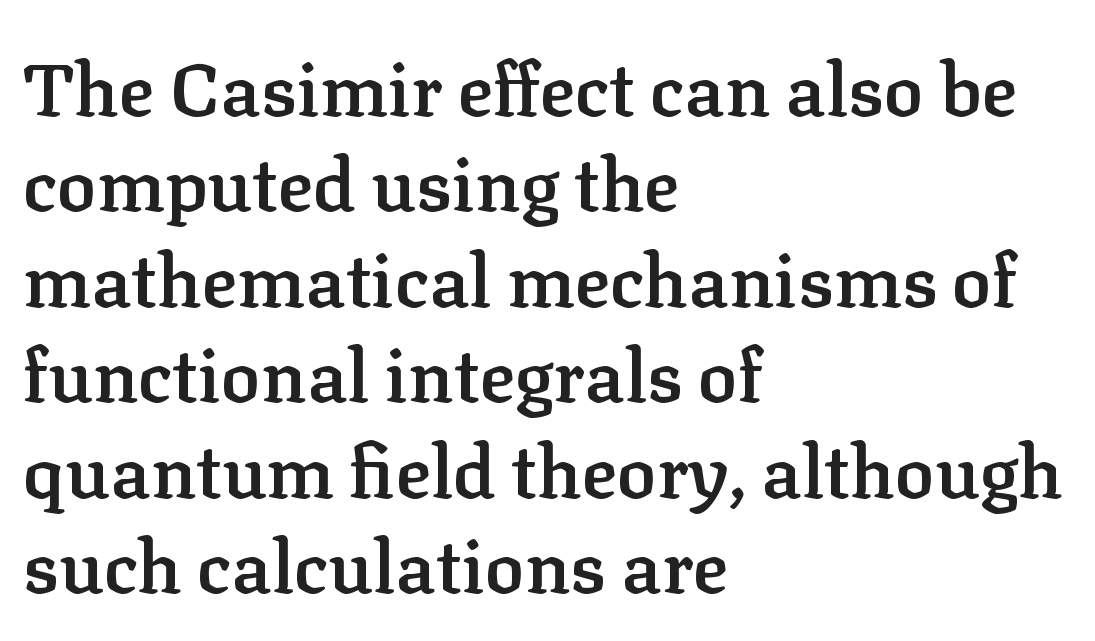
{"serif": "yes", "italic": "no", "bold": "semi", "weight": "semibold", "width": "normal", "stroke_contrast": "low", "x_height": "medium", "monospaced": "no", "underline": "no", "align": "left", "line_spacing": "normal", "line_spacing_ratio": 1.29, "letter_spacing": "normal", "letter_spacing_em": 0.0, "glyph_px": 74}
